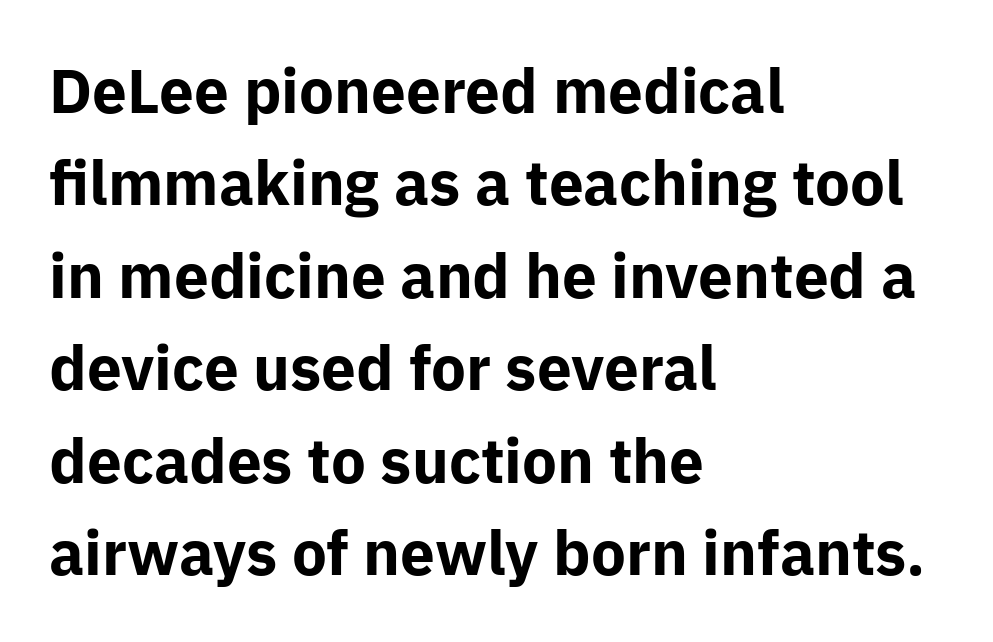
The image shows 62 px bold sans-serif type, upright; set left-aligned, normal line spacing (1.49x), normal letter spacing, not underlined; low stroke contrast and a medium x-height.
